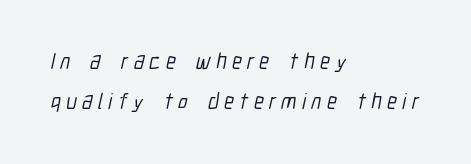
{"underline": "no", "align": "left", "line_spacing_ratio": 1.83, "letter_spacing": "wide", "letter_spacing_em": 0.24, "glyph_px": 22}
